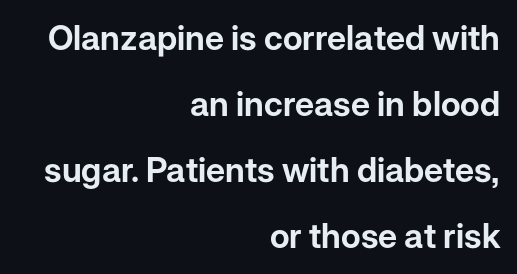
The block of text is sparse from top to bottom, with ample space between rows. The lettering stays uniformly vertical, giving the passage a roman look. Each letter keeps its own natural width here, so spacing adapts to shape. Stroke terminals: plain, sans-serif. Is the block centered? No — it sits flush against the right margin. The specimen omits any rule beneath the text block's lines.
